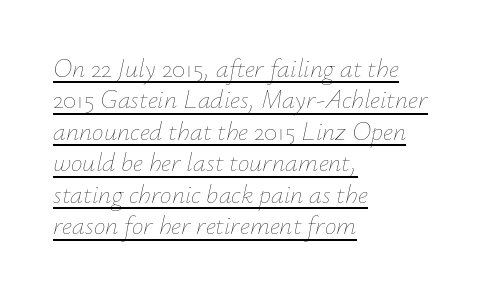
The image shows 26 px text type, italic (leaning right); set left-aligned, line spacing 1.21x, normal letter spacing, underlined.
